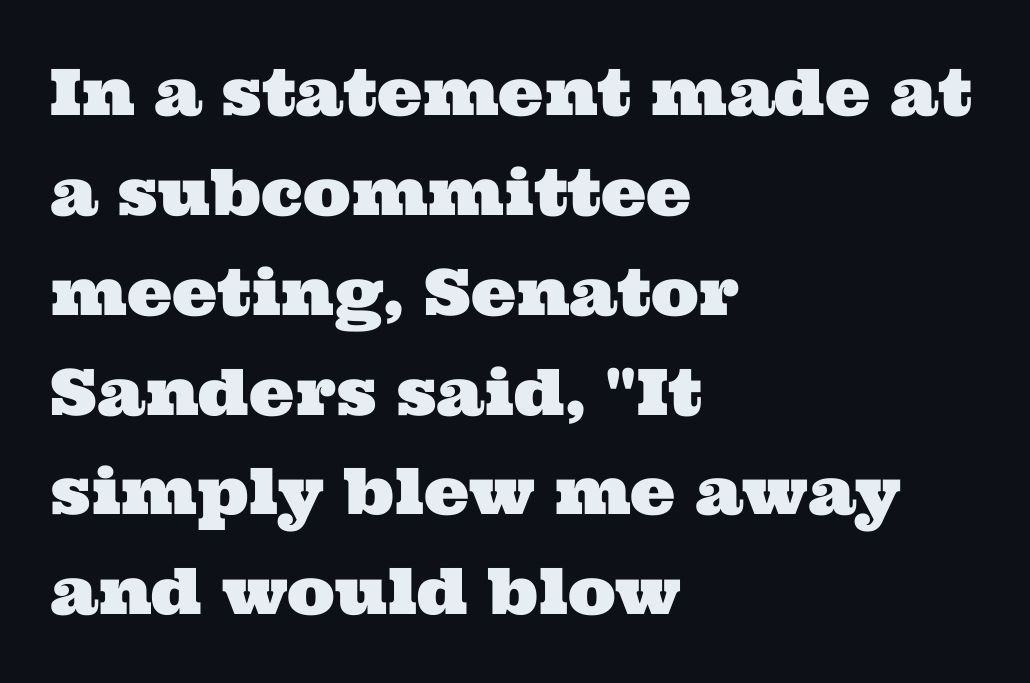
The passage shown is typed in a proportional face where columns would drift. Visually the block forms a straight wall on the left and a jagged coastline on the right. Examine the stroke ends and you'll spot serifs. Only glyphs here, with clear space below each row.
